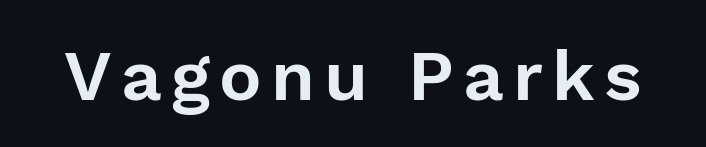
{"serif": "no", "italic": "no", "width": "normal", "stroke_contrast": "low", "x_height": "medium", "monospaced": "no", "underline": "no", "glyph_px": 71}
